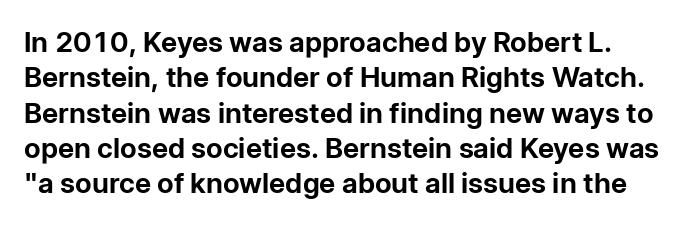
A bare baseline throughout the passage. These words are printed bold, with thick strokes throughout. This block has exactly the height ordinary leading produces. Serifs: no, the terminals of the letterforms are clean.
